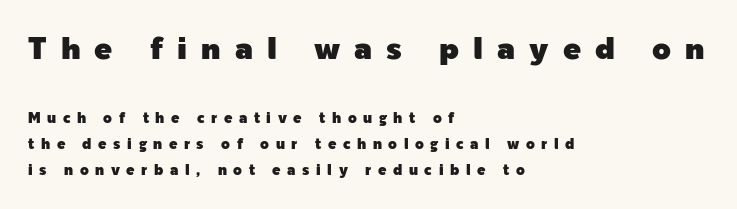
A sans-serif font was chosen for this passage. Looks like regular typesetting: each glyph gets only the width it needs. The initial chunk of copy outweighs the following chunk in type size. Each row of text sits above clean, open space.
